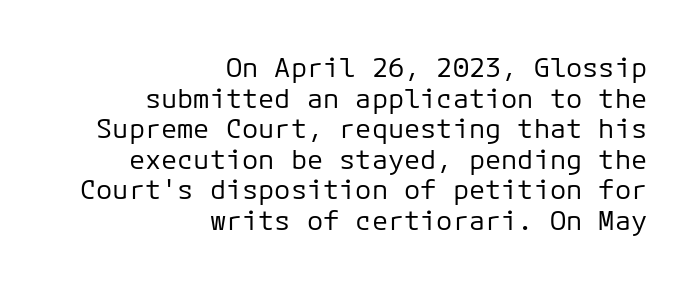
{"italic": "no", "bold": "no", "underline": "no", "align": "right", "line_spacing": "tight", "line_spacing_ratio": 1.13, "letter_spacing": "normal", "letter_spacing_em": 0.0, "glyph_px": 27}
